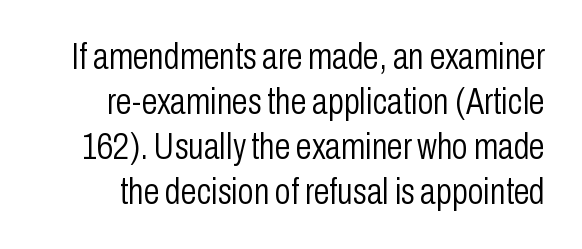
The rendering uses natural spacing where letterforms have individual widths. Tracking value appears to be zero — textbook default spacing. The specimen reads as upright at a glance. Rule under the text: the space is simply empty. Font category for this specimen: sans-serif. Leading: standard.
